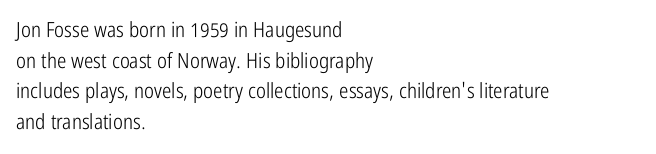
Q: Is the text bold? A: No.
Q: Is the text italic (slanted)? A: No, it is upright.
Q: Is the text underlined? A: No.
Q: How is the paragraph aligned? A: Left-aligned.
Q: Is the spacing between letters normal or unusually wide? A: Normal.
Q: Is the spacing between lines tight, normal or loose? A: Normal.
